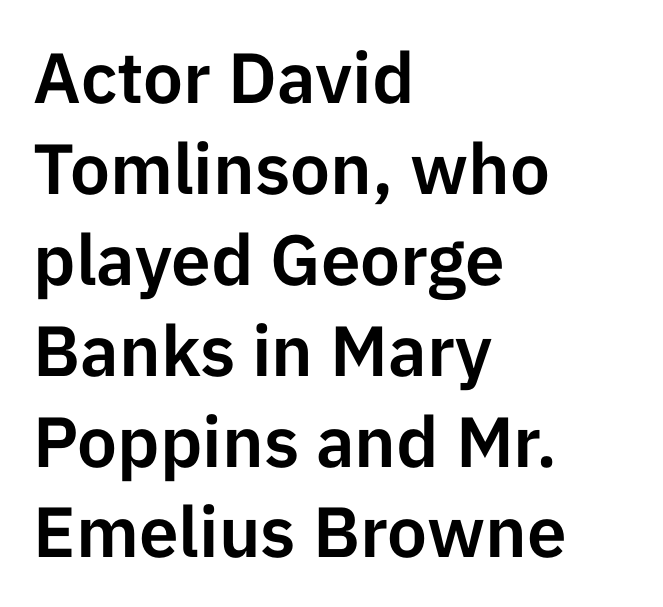
{"serif": "no", "italic": "no", "width": "normal", "stroke_contrast": "low", "x_height": "medium", "monospaced": "no", "underline": "no", "align": "left", "line_spacing": "normal", "line_spacing_ratio": 1.28, "letter_spacing": "normal", "letter_spacing_em": 0.0, "glyph_px": 71}
